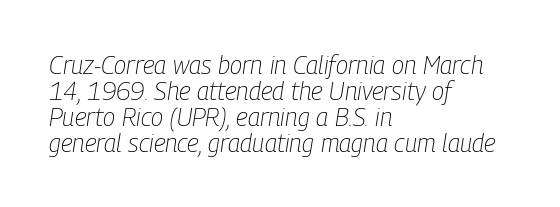
If you drew a line through each stem, it would be angled. Beneath every word, the page is bare. The paragraph shown leans on its left margin. The passage shown stacks its lines with hardly any gap.
